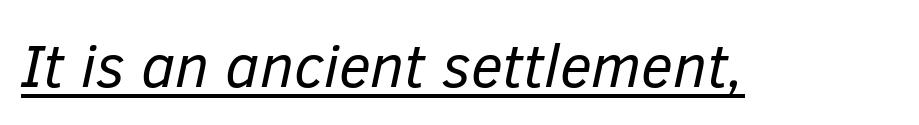
The image shows 61 px regular-weight type, italic (leaning right); set normal letter spacing, underlined; low stroke contrast and a medium x-height.
